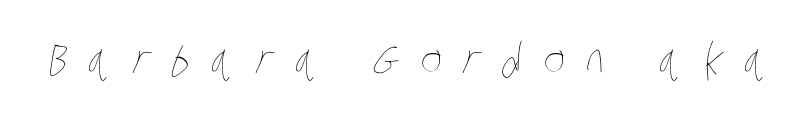
{"bold": "no", "weight": "thin", "width": "condensed", "stroke_contrast": "low", "x_height": "large", "monospaced": "no", "underline": "no", "letter_spacing": "wide", "letter_spacing_em": 0.48, "glyph_px": 45}
